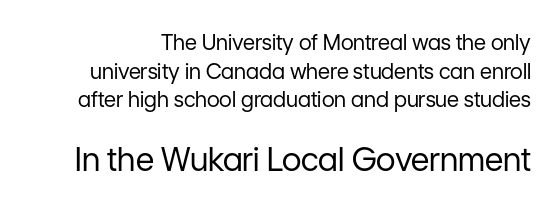
This sample has the flowing, uneven cadence of proportional lettering. Is the letter spacing exaggerated? No — it looks like the ordinary default. If you drew a line through each stem, it would be perfectly vertical. Bold? No — there's no thickening of the strokes.
